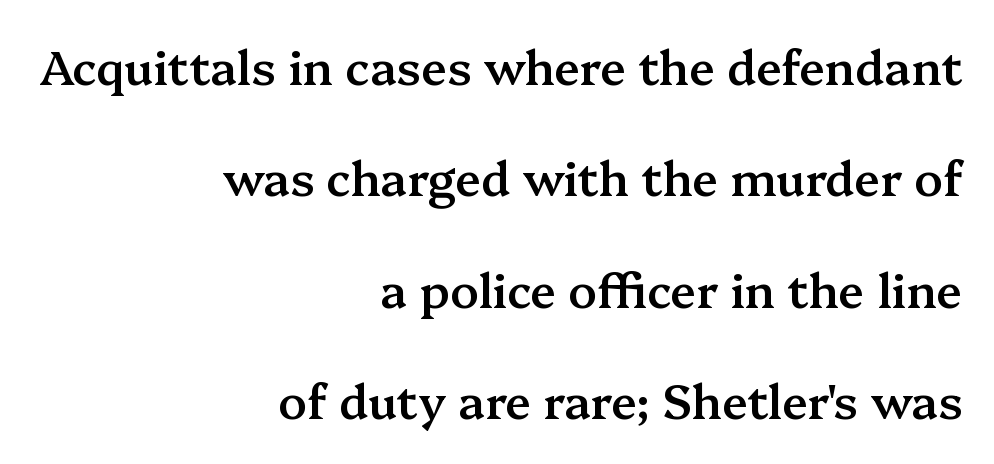
{"serif": "yes", "italic": "no", "bold": "semi", "weight": "semibold", "width": "normal", "stroke_contrast": "medium", "x_height": "medium", "monospaced": "no", "underline": "no", "align": "right", "line_spacing": "loose", "line_spacing_ratio": 2.37, "letter_spacing": "normal", "letter_spacing_em": 0.0, "glyph_px": 47}
